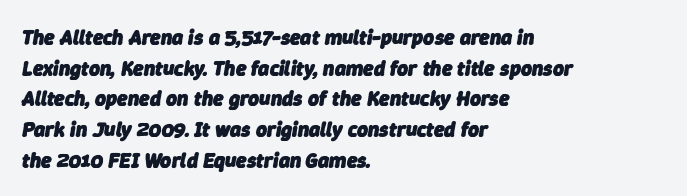
Q: Is the text bold? A: Yes.
Q: Is the text italic (slanted)? A: Yes, it leans right by about 9 degrees.
Q: Is the text underlined? A: No.
Q: How is the paragraph aligned? A: Left-aligned.
Q: Is the spacing between letters normal or unusually wide? A: Normal.
Q: Is the spacing between lines tight, normal or loose? A: Normal.
